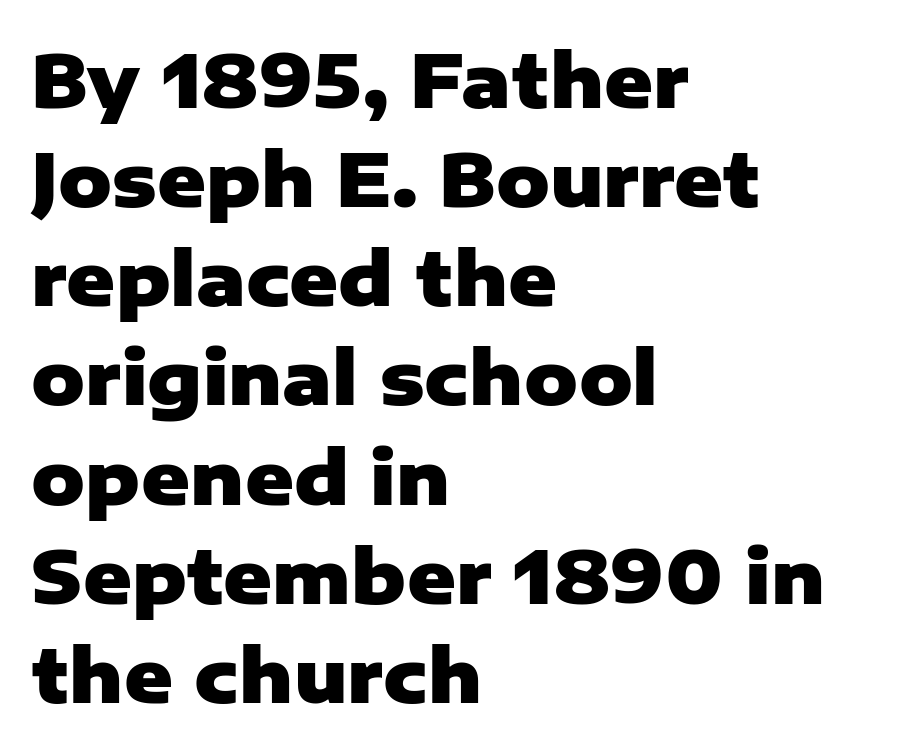
The image shows 74 px heavy sans-serif type, upright; set left-aligned, normal line spacing (1.34x), normal letter spacing, not underlined; low stroke contrast and a medium x-height.
